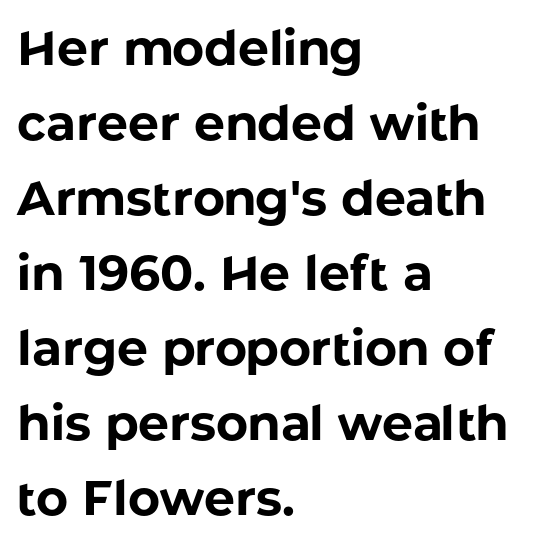
{"serif": "no", "italic": "no", "bold": "yes", "weight": "bold", "width": "normal", "stroke_contrast": "low", "x_height": "medium", "monospaced": "no", "underline": "no", "align": "left", "line_spacing": "normal", "line_spacing_ratio": 1.53, "letter_spacing": "normal", "letter_spacing_em": 0.0, "glyph_px": 49}
